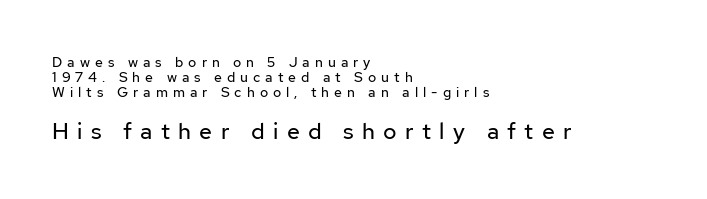
Q: Is the text bold? A: No.
Q: Is the text italic (slanted)? A: No, it is upright.
Q: Is the text underlined? A: No.
Q: How is the paragraph aligned? A: Left-aligned.
Q: Is the spacing between letters normal or unusually wide? A: Unusually wide.
Q: Is the spacing between lines tight, normal or loose? A: Tight.
Q: Which block of text is set in a larger size, the first (top) or the second (bottom)? A: The second (bottom) one.
